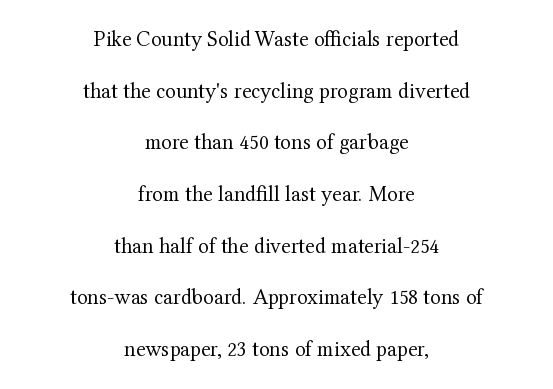
Compared with typical paragraphs, the rows here are farther apart. Anything drawn beneath the words? Only blank space. How are the letters spaced? Ordinarily, with no added tracking. The font sits on the lighter half of the weight spectrum, regular included. Teacher's note: observe the equal gaps on both sides — that is centered alignment.
